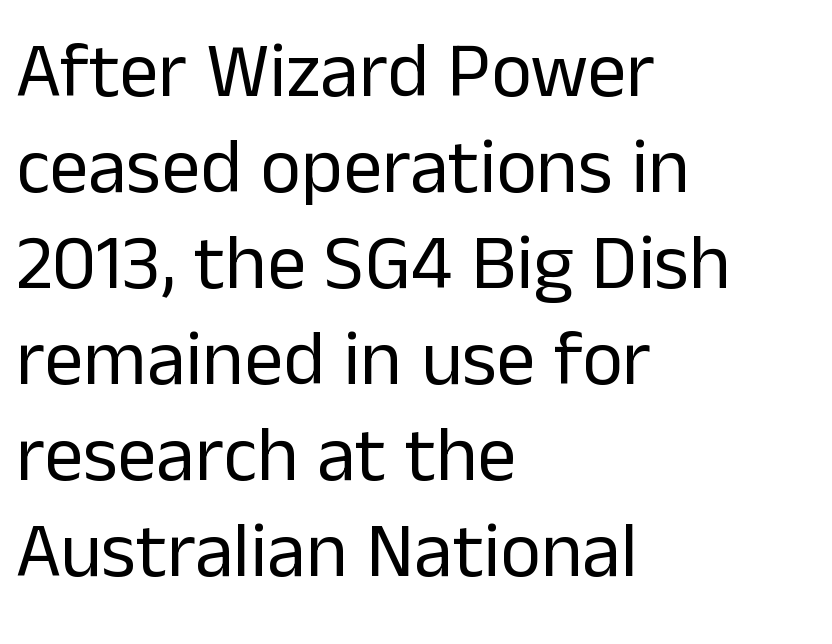
Q: Is the text bold? A: No.
Q: Is the text italic (slanted)? A: No, it is upright.
Q: Is the typeface a serif or a sans-serif typeface? A: Sans-serif.
Q: Is the text underlined? A: No.
Q: How is the paragraph aligned? A: Left-aligned.
Q: Is the spacing between letters normal or unusually wide? A: Normal.
Q: Width (condensed, normal, or wide)? A: Normal.
Q: Stroke contrast? A: Low.
Q: x-height? A: Medium.
Q: Monospaced? A: No.
